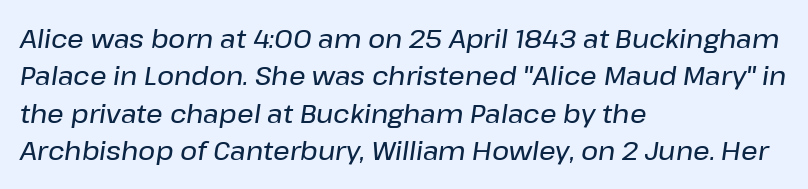
{"italic": "yes", "lean": "right", "slant_degrees": 8, "underline": "no", "align": "left", "line_spacing": "normal", "line_spacing_ratio": 1.44, "letter_spacing": "normal", "letter_spacing_em": 0.0, "glyph_px": 26}
